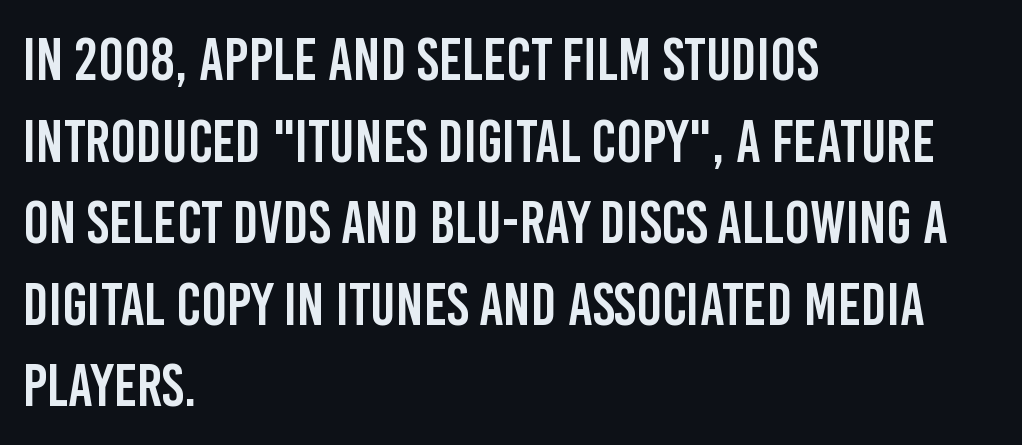
The image shows 60 px condensed sans-serif type, upright; set left-aligned, normal line spacing (1.36x), normal letter spacing, not underlined; low stroke contrast and a large x-height.
